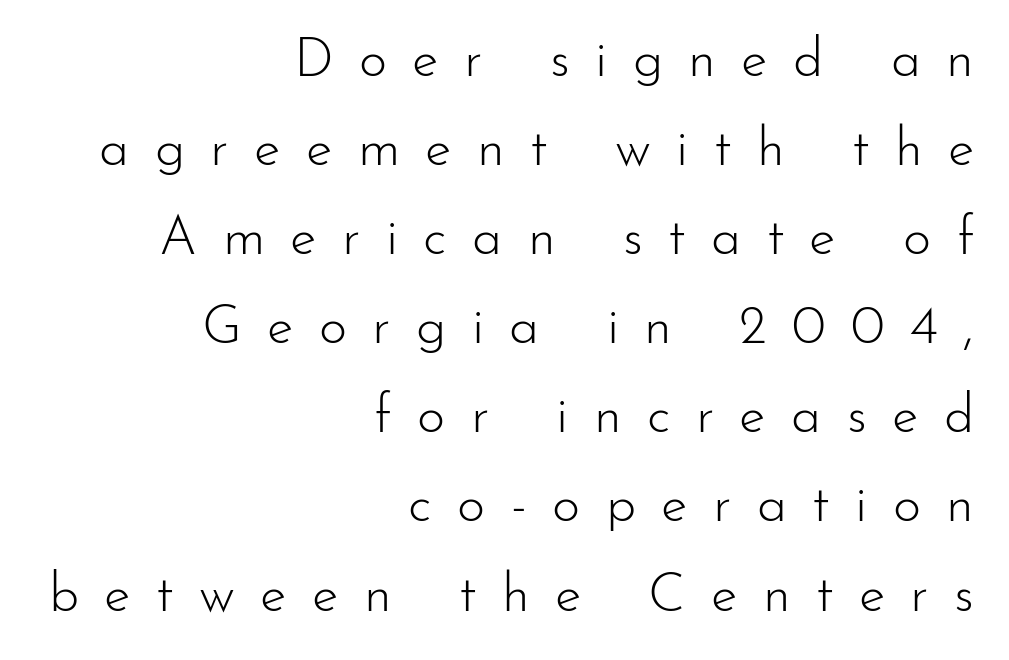
Q: Is the text bold? A: No.
Q: Is the text italic (slanted)? A: No, it is upright.
Q: Is the typeface a serif or a sans-serif typeface? A: Sans-serif.
Q: Is the text underlined? A: No.
Q: How is the paragraph aligned? A: Right-aligned.
Q: Is the spacing between letters normal or unusually wide? A: Unusually wide.
Q: Is the spacing between lines tight, normal or loose? A: Normal.
Q: Width (condensed, normal, or wide)? A: Normal.
Q: Stroke contrast? A: Low.
Q: x-height? A: Small.
Q: Monospaced? A: No.
